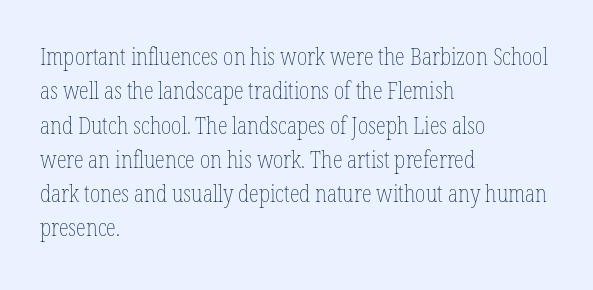
Q: Is the text bold? A: No.
Q: Is the text italic (slanted)? A: No, it is upright.
Q: Is the text underlined? A: No.
Q: How is the paragraph aligned? A: Left-aligned.
Q: Is the spacing between letters normal or unusually wide? A: Normal.
Q: Is the spacing between lines tight, normal or loose? A: Normal.
